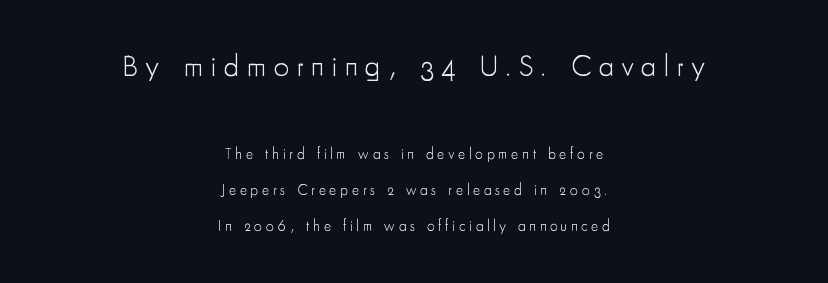
{"serif": "no", "italic": "no", "bold": "no", "weight": "light", "width": "condensed", "stroke_contrast": "low", "x_height": "small", "monospaced": "no", "underline": "no", "align": "center", "line_spacing": "loose", "line_spacing_ratio": 2.42, "letter_spacing": "wide", "letter_spacing_em": 0.25, "larger_block": "first", "size_ratio": 2.0, "glyph_px": 30}
